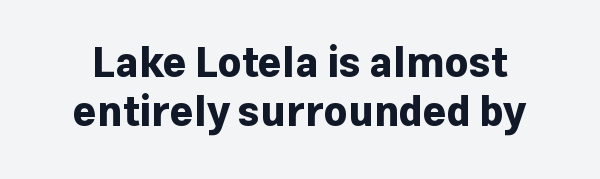
Q: Is the text bold? A: Yes.
Q: Is the text italic (slanted)? A: No, it is upright.
Q: Is the typeface a serif or a sans-serif typeface? A: Sans-serif.
Q: Is the text underlined? A: No.
Q: How is the paragraph aligned? A: Centered.
Q: Is the spacing between letters normal or unusually wide? A: Normal.
Q: Width (condensed, normal, or wide)? A: Normal.
Q: Stroke contrast? A: Low.
Q: x-height? A: Medium.
Q: Monospaced? A: No.
